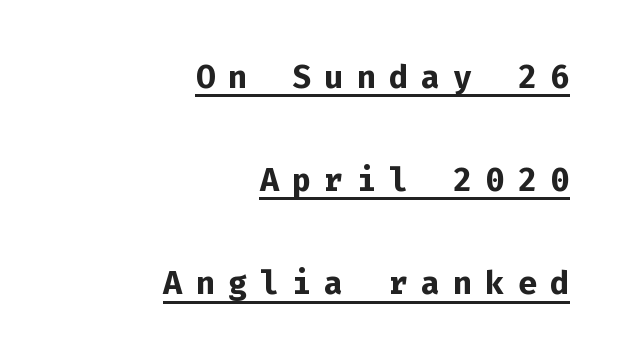
The image shows 45 px semibold sans-serif type, upright, monospaced; set right-aligned, loose line spacing (2.29x), unusually wide letter spacing (+0.29 em), underlined; low stroke contrast and a medium x-height.
